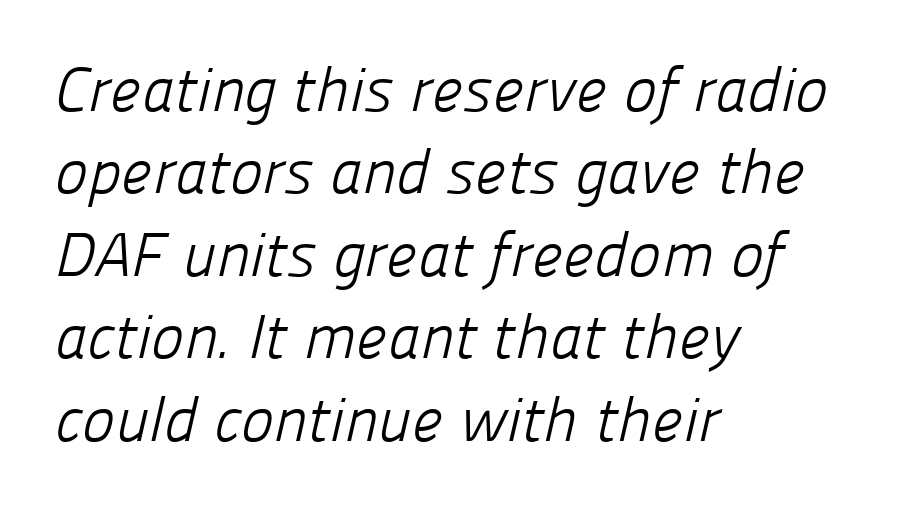
{"serif": "no", "bold": "no", "weight": "light", "width": "normal", "stroke_contrast": "low", "x_height": "medium", "monospaced": "no", "underline": "no", "align": "left", "line_spacing": "normal", "line_spacing_ratio": 1.33, "letter_spacing": "normal", "letter_spacing_em": 0.0, "glyph_px": 62}
